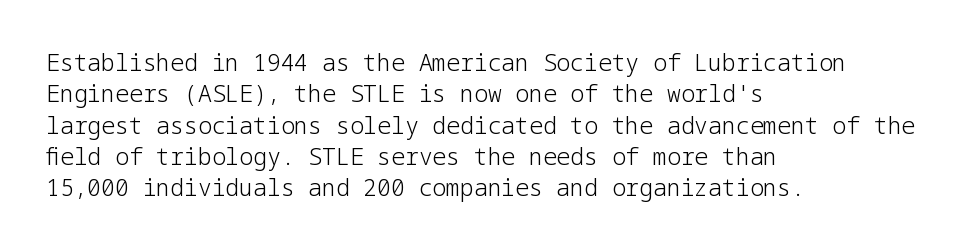
{"italic": "no", "bold": "no", "underline": "no", "align": "left", "line_spacing": "normal", "line_spacing_ratio": 1.36, "letter_spacing": "normal", "letter_spacing_em": 0.0, "glyph_px": 23}
